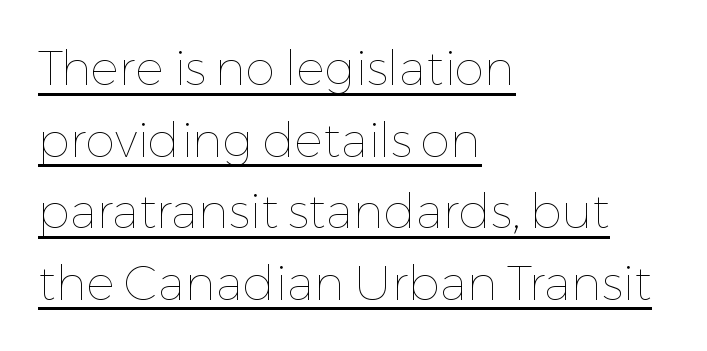
Decoration check: the copy is underlined. What's the leading like? Ordinary, nothing unusual. The font's upright variant was chosen for this text. Vertical stems look standard width or narrower in stroke. Here the glyphs are tracked normally, forming tight word shapes.
